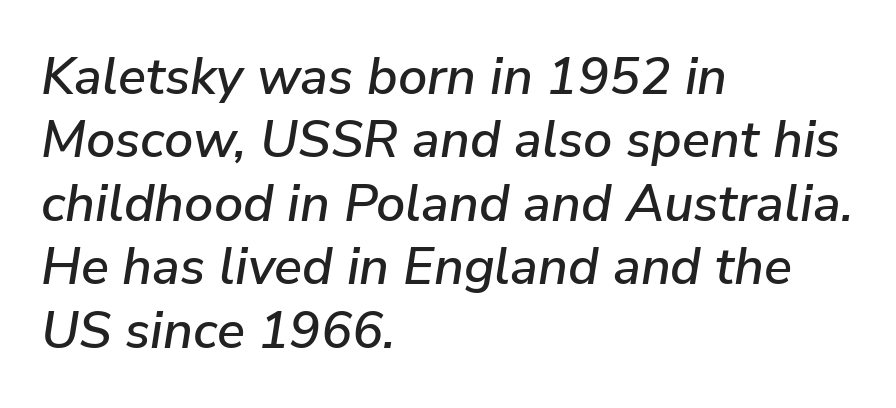
The image shows 52 px text type, italic (leaning right); set left-aligned, line spacing 1.22x, normal letter spacing, not underlined; low stroke contrast and a medium x-height.
